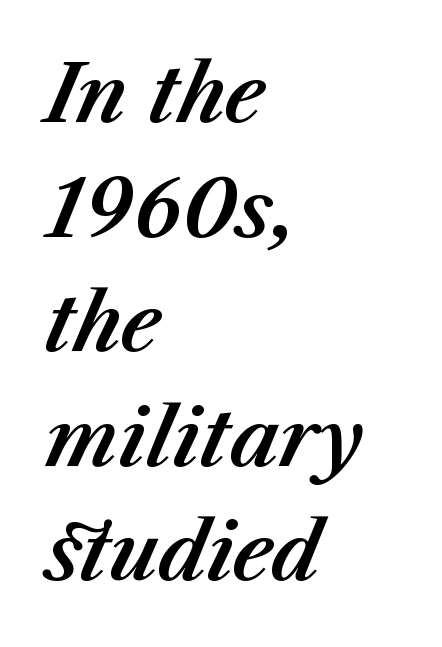
The image shows 79 px text type, italic (leaning right); set left-aligned, normal line spacing (1.45x), normal letter spacing, not underlined; medium stroke contrast and a medium x-height.
